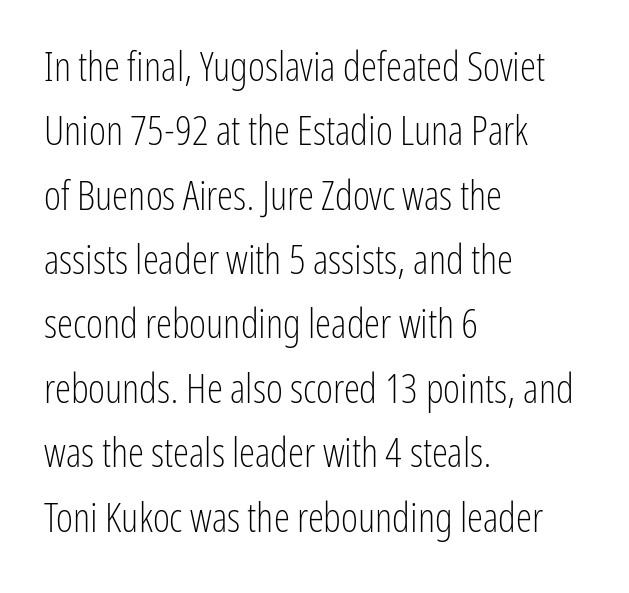
The lettering stays uniformly vertical, giving the passage a roman look. A normal amount of white space separates one row of letters from the next. The text was rendered using a sans face with plain stroke endings. The rendering uses natural spacing where letterforms have individual widths. Is the type heavy? It reads as light-to-regular instead. A student would call this left alignment; a typographer would say flush left, rag right.
